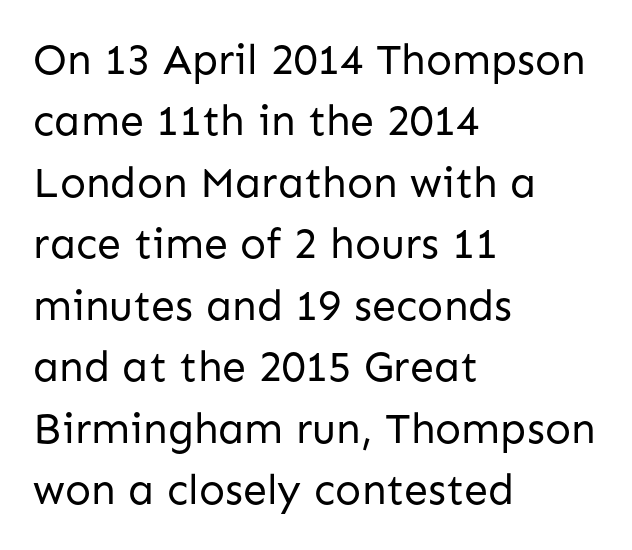
The image shows 43 px regular-weight sans-serif type, upright; set left-aligned, normal line spacing (1.43x), normal letter spacing, not underlined; low stroke contrast and a medium x-height.
